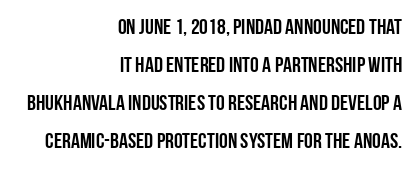
Q: Is the text italic (slanted)? A: No, it is upright.
Q: Is the text underlined? A: No.
Q: How is the paragraph aligned? A: Right-aligned.
Q: Is the spacing between letters normal or unusually wide? A: Normal.
